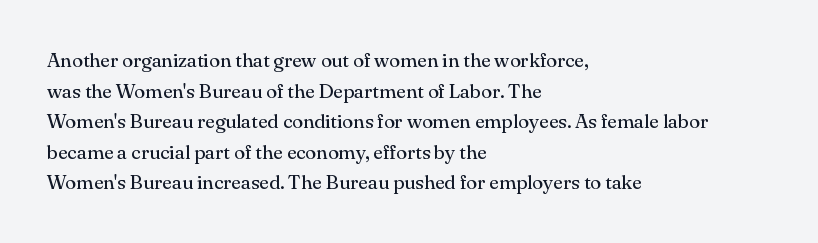
The image shows 20 px text type, upright; set left-aligned, normal line spacing (1.53x), normal letter spacing, not underlined.
